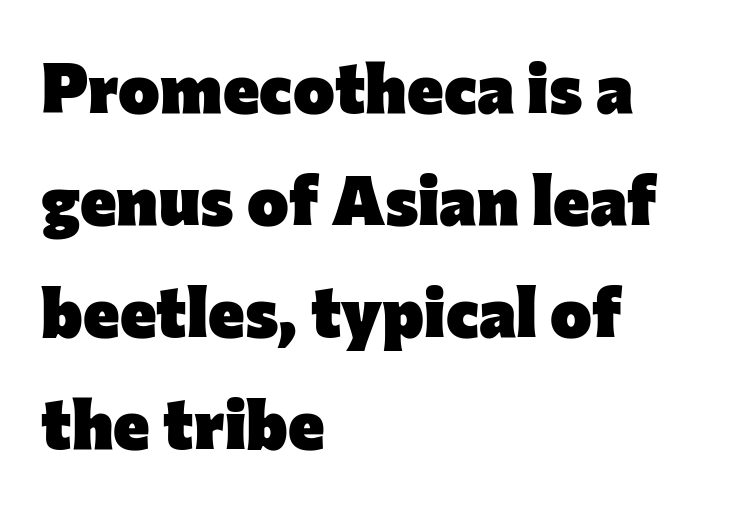
Q: Is the text bold? A: Yes.
Q: Is the text italic (slanted)? A: No, it is upright.
Q: Is the typeface a serif or a sans-serif typeface? A: Sans-serif.
Q: Is the text underlined? A: No.
Q: How is the paragraph aligned? A: Left-aligned.
Q: Is the spacing between letters normal or unusually wide? A: Normal.
Q: Is the spacing between lines tight, normal or loose? A: Normal.
Q: Width (condensed, normal, or wide)? A: Normal.
Q: Stroke contrast? A: Low.
Q: x-height? A: Medium.
Q: Monospaced? A: No.
